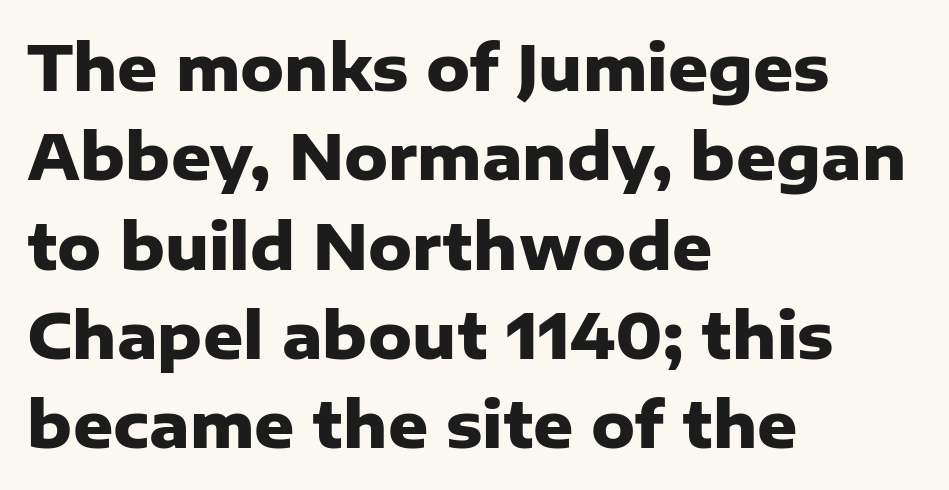
The image shows 62 px heavy sans-serif type, upright; set left-aligned, normal line spacing (1.44x), normal letter spacing, not underlined; low stroke contrast and a medium x-height.
